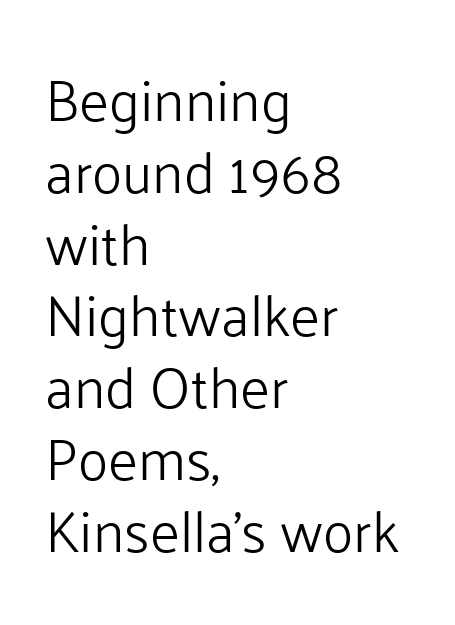
Just letters on the line, the space beneath them empty. The paragraph shown leans on its left margin. Each letter keeps its own natural width here, so spacing adapts to shape. Letter spacing: default. One glance says typical: line gaps are just what's usual.
